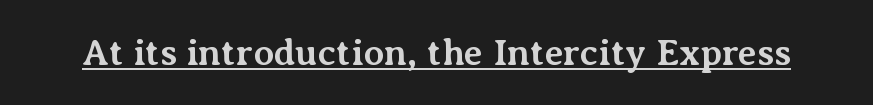
The image shows 37 px bold serif type, upright; set normal letter spacing, underlined; medium stroke contrast and a medium x-height.
